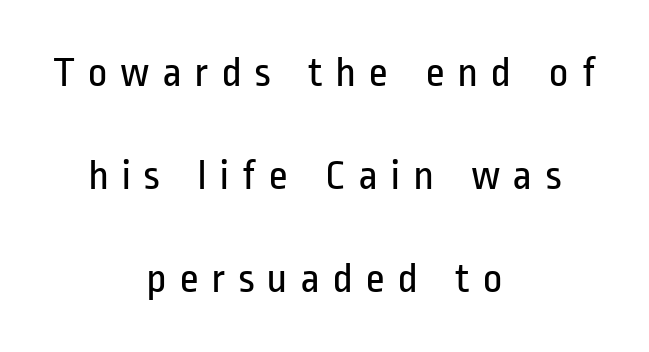
The image shows 43 px regular-weight, condensed sans-serif type, upright; set centered, loose line spacing (2.4x), unusually wide letter spacing (+0.28 em), not underlined; low stroke contrast and a medium x-height.
